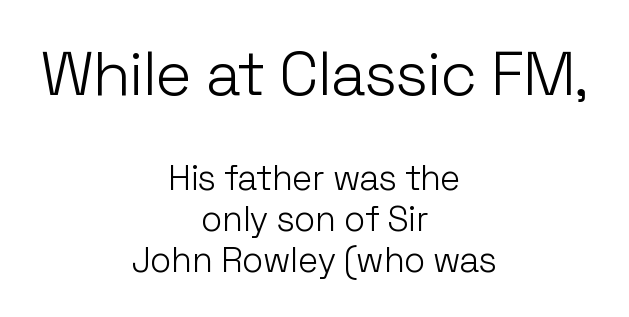
The image shows 62 px light sans-serif type, upright; set centered, line spacing 1.17x, normal letter spacing, not underlined; the first (top) block is 1.77x larger; low stroke contrast and a medium x-height.
